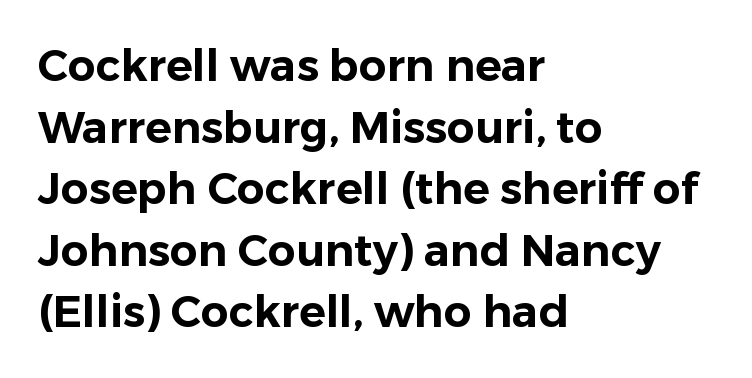
Q: Is the text italic (slanted)? A: No, it is upright.
Q: Is the typeface a serif or a sans-serif typeface? A: Sans-serif.
Q: Is the text underlined? A: No.
Q: How is the paragraph aligned? A: Left-aligned.
Q: Is the spacing between letters normal or unusually wide? A: Normal.
Q: Is the spacing between lines tight, normal or loose? A: Normal.
Q: Width (condensed, normal, or wide)? A: Normal.
Q: Stroke contrast? A: Low.
Q: x-height? A: Medium.
Q: Monospaced? A: No.
